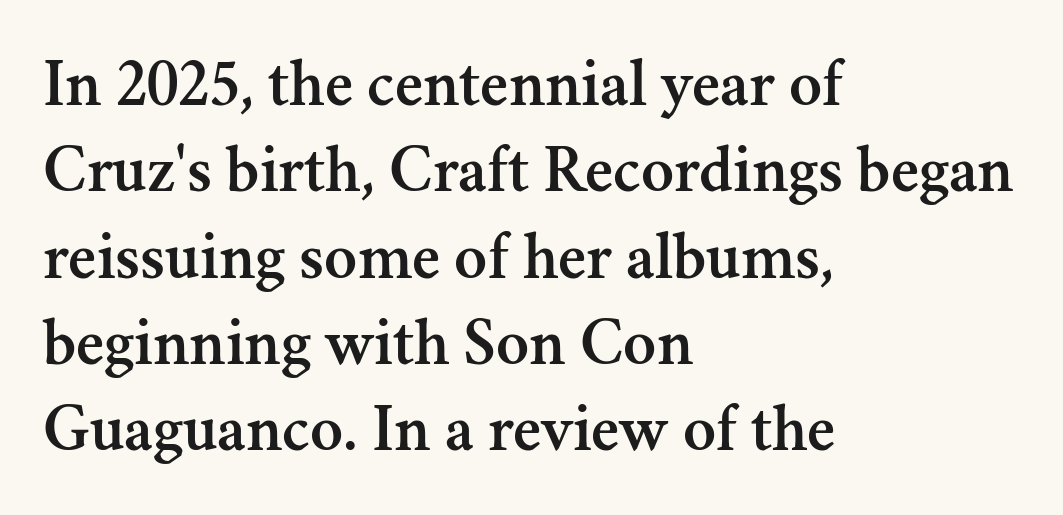
Anything drawn beneath the words? Only blank space. Italic: no, the glyphs are upright roman. Is there much room between lines? A standard amount, neither cramped nor airy. Horizontally, the lines are justified to the leading edge only. Spacing verdict: proportional, widths tailored to each character.
